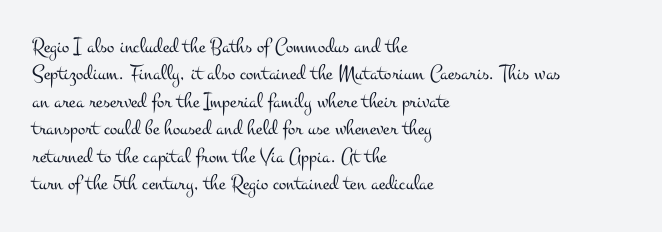
{"bold": "no", "underline": "no", "align": "left", "line_spacing": "normal", "line_spacing_ratio": 1.25, "letter_spacing": "normal", "letter_spacing_em": 0.0, "glyph_px": 22}
